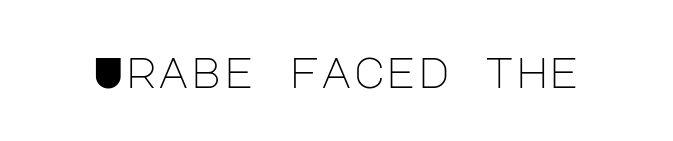
Q: Is the text bold? A: No.
Q: Is the text italic (slanted)? A: No, it is upright.
Q: Is the typeface a serif or a sans-serif typeface? A: Sans-serif.
Q: Is the text underlined? A: No.
Q: Is the spacing between letters normal or unusually wide? A: Normal.
Q: Width (condensed, normal, or wide)? A: Normal.
Q: Stroke contrast? A: Low.
Q: x-height? A: Large.
